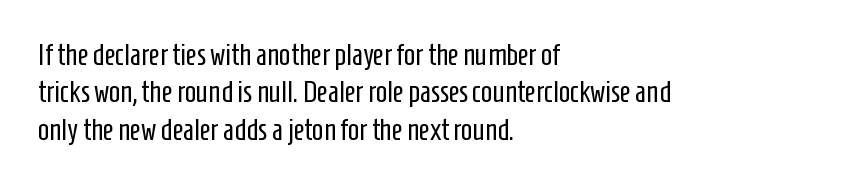
{"serif": "no", "italic": "no", "bold": "no", "weight": "regular", "width": "condensed", "stroke_contrast": "low", "x_height": "medium", "monospaced": "no", "underline": "no", "align": "left", "line_spacing": "normal", "line_spacing_ratio": 1.25, "letter_spacing": "normal", "letter_spacing_em": 0.0, "glyph_px": 30}
